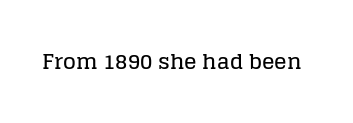
Every character sits straight up, as roman type does. The string is rendered with underlining switched off. Students, note that the glyphs here touch the page at normal intervals.
